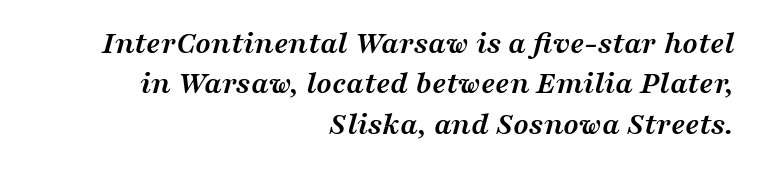
The image shows 32 px semibold, wide serif type, italic (leaning right); set right-aligned, normal line spacing (1.26x), normal letter spacing, not underlined; medium stroke contrast and a medium x-height.
